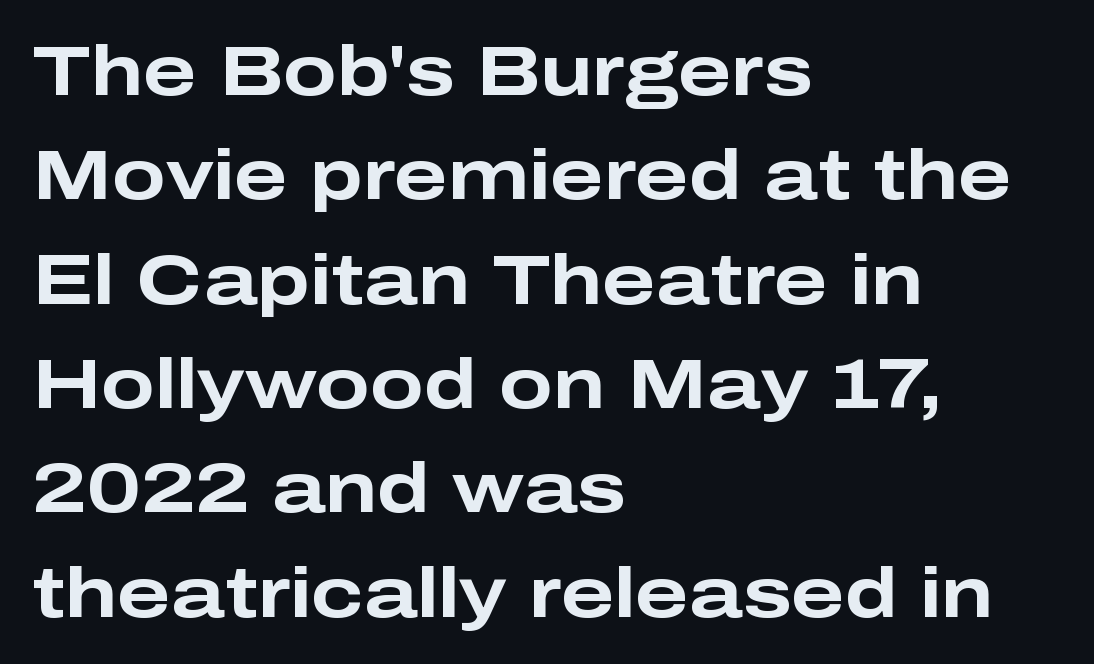
Q: Is the text bold? A: Yes.
Q: Is the text italic (slanted)? A: No, it is upright.
Q: Is the typeface a serif or a sans-serif typeface? A: Sans-serif.
Q: Is the text underlined? A: No.
Q: How is the paragraph aligned? A: Left-aligned.
Q: Is the spacing between letters normal or unusually wide? A: Normal.
Q: Is the spacing between lines tight, normal or loose? A: Normal.
Q: Width (condensed, normal, or wide)? A: Wide.
Q: Stroke contrast? A: Low.
Q: x-height? A: Medium.
Q: Monospaced? A: No.
